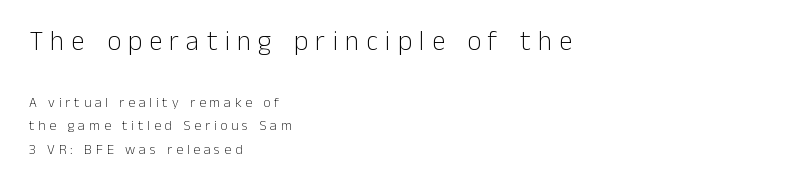
The image shows 27 px text type, upright; set left-aligned, normal line spacing (1.68x), unusually wide letter spacing (+0.27 em), not underlined; the first (top) block is 1.93x larger.
